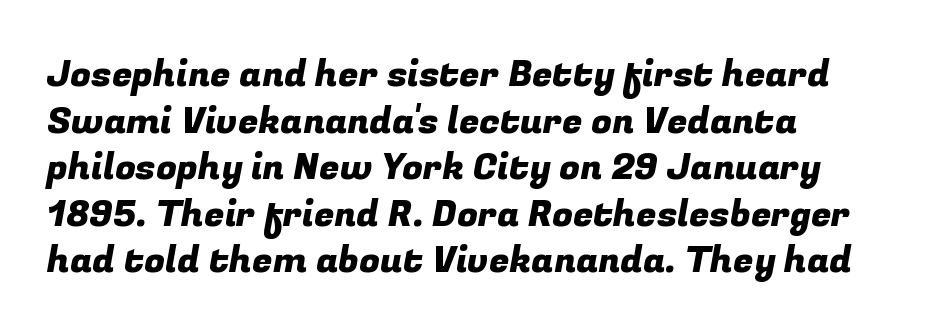
The image shows 37 px sans-serif type; set left-aligned, normal line spacing (1.26x), normal letter spacing, not underlined; low stroke contrast and a medium x-height.
